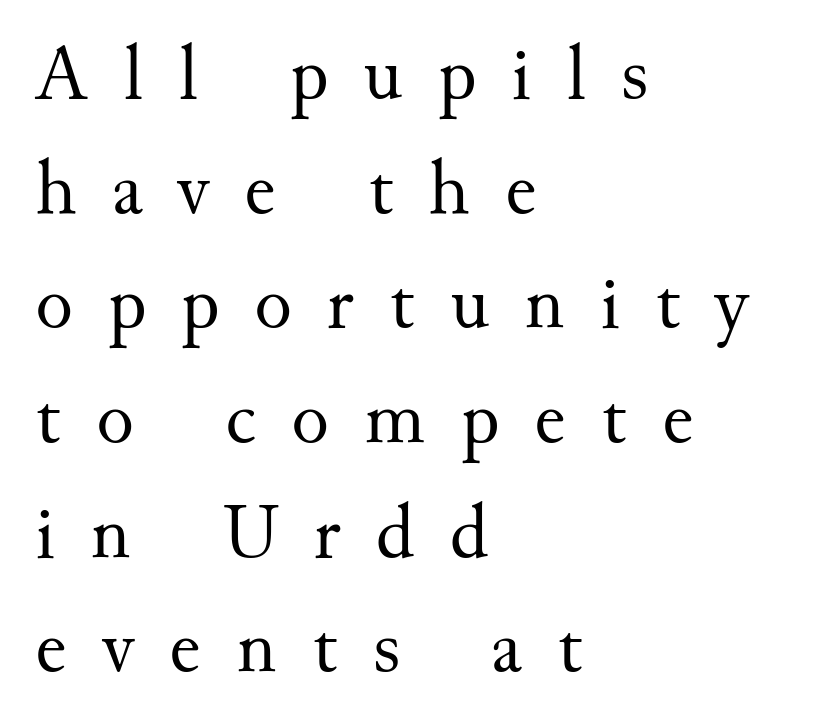
Q: Is the text bold? A: No.
Q: Is the text italic (slanted)? A: No, it is upright.
Q: Is the typeface a serif or a sans-serif typeface? A: Serif.
Q: Is the text underlined? A: No.
Q: How is the paragraph aligned? A: Left-aligned.
Q: Is the spacing between letters normal or unusually wide? A: Unusually wide.
Q: Is the spacing between lines tight, normal or loose? A: Normal.
Q: Width (condensed, normal, or wide)? A: Normal.
Q: Stroke contrast? A: Medium.
Q: x-height? A: Small.
Q: Monospaced? A: No.
